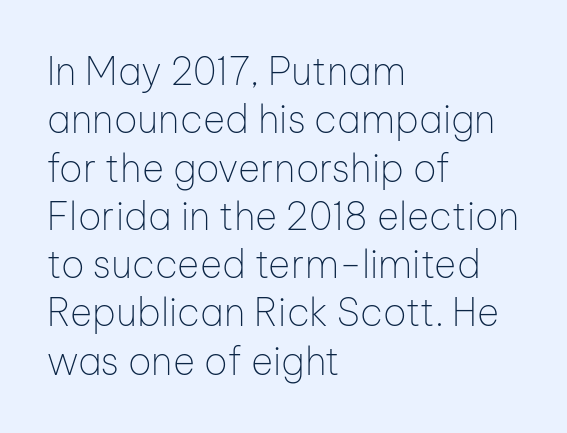
{"serif": "no", "italic": "no", "bold": "no", "weight": "thin", "width": "normal", "stroke_contrast": "low", "x_height": "medium", "monospaced": "no", "underline": "no", "align": "left", "line_spacing": "normal", "line_spacing_ratio": 1.27, "letter_spacing": "normal", "letter_spacing_em": 0.0, "glyph_px": 38}
